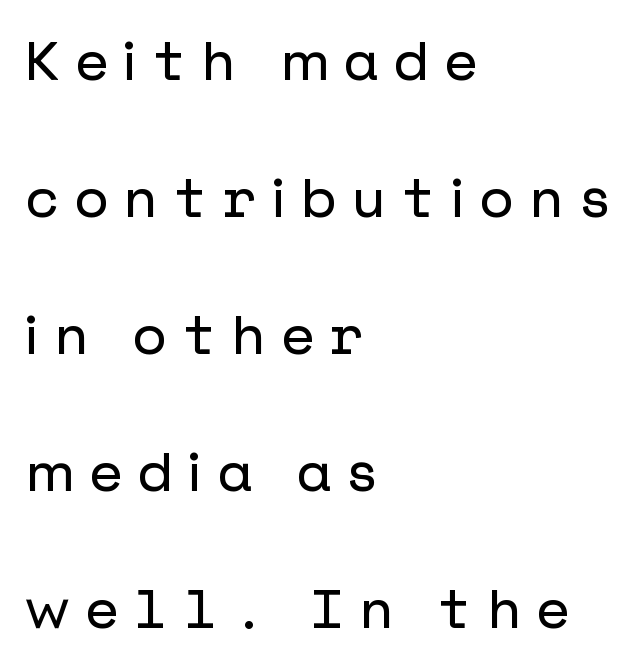
Classification — sans serif. The block of text is sparse from top to bottom, with ample space between rows. Beneath every word, the page is bare. The paragraph has a hard left edge and a soft right edge. Students, note that the glyphs here are deliberately spaced far apart. The specimen reads as upright at a glance.
